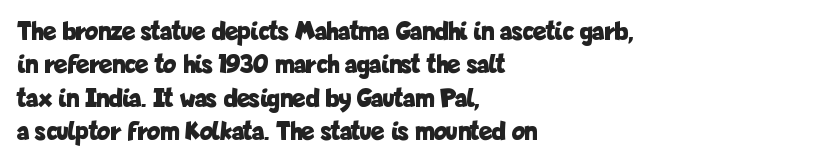
There is no visible air inserted between adjacent glyphs. Compared with a centered layout, this one pins lines to the left instead. The strokes are fattened all the way to bold. A typesetter would mark this as roman, not italic. The words here are not underlined.
